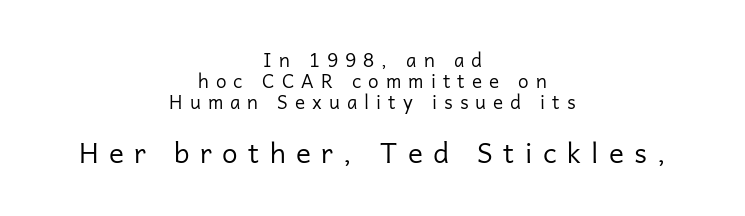
Q: Is the text bold? A: No.
Q: Is the text italic (slanted)? A: No, it is upright.
Q: Is the typeface a serif or a sans-serif typeface? A: Sans-serif.
Q: Is the text underlined? A: No.
Q: How is the paragraph aligned? A: Centered.
Q: Is the spacing between letters normal or unusually wide? A: Unusually wide.
Q: Is the spacing between lines tight, normal or loose? A: Tight.
Q: Which block of text is set in a larger size, the first (top) or the second (bottom)? A: The second (bottom) one.
Q: Width (condensed, normal, or wide)? A: Normal.
Q: Stroke contrast? A: Low.
Q: x-height? A: Medium.
Q: Monospaced? A: No.
